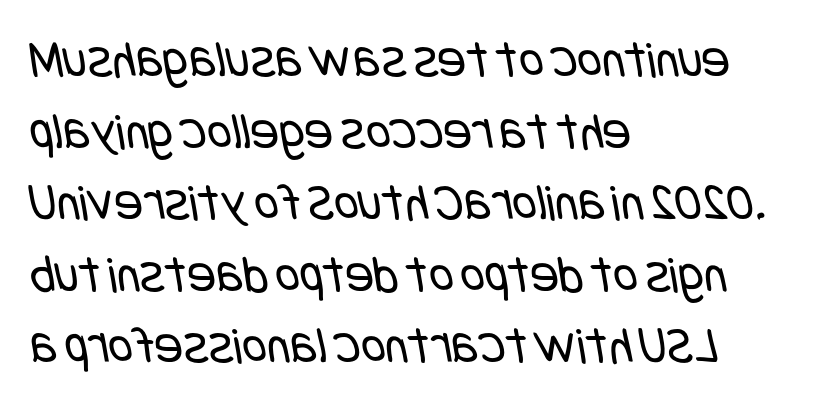
{"serif": "no", "bold": "no", "weight": "regular", "width": "condensed", "stroke_contrast": "low", "x_height": "large", "underline": "no", "align": "left", "line_spacing": "normal", "line_spacing_ratio": 1.35, "letter_spacing": "normal", "letter_spacing_em": 0.0, "glyph_px": 53}
